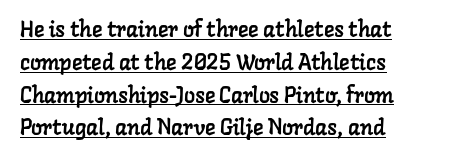
The image shows 22 px text type; set left-aligned, normal line spacing (1.49x), normal letter spacing, underlined.
